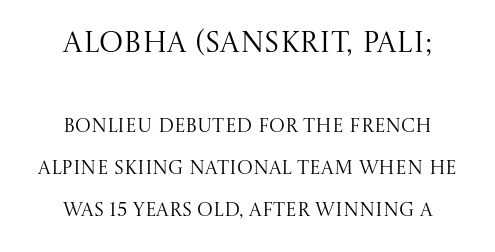
The space beneath each line is pristine and unruled. Font category for this specimen: serif. Horizontal bands of white between lines are thick stripes. A light-to-regular cut is what we see here.
